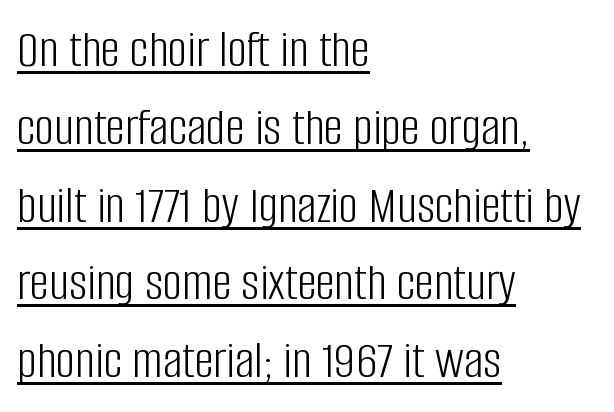
The rendering uses natural spacing where letterforms have individual widths. The line texture is even and compact thanks to regular tracking. Counters stay open thanks to moderate or lighter strokes. Vertical strokes here are truly vertical.
